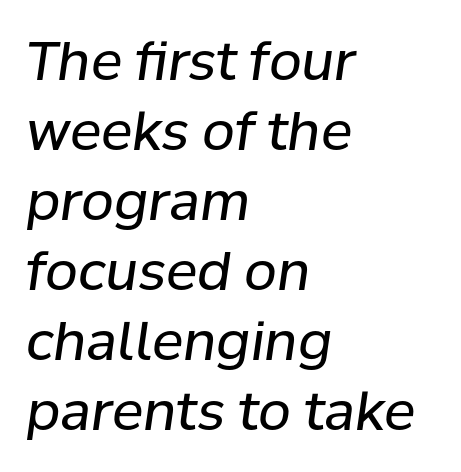
Q: Is the text bold? A: No.
Q: Is the text italic (slanted)? A: Yes, it leans right by about 8 degrees.
Q: Is the text underlined? A: No.
Q: How is the paragraph aligned? A: Left-aligned.
Q: Is the spacing between letters normal or unusually wide? A: Normal.
Q: Is the spacing between lines tight, normal or loose? A: Normal.
Q: Width (condensed, normal, or wide)? A: Normal.
Q: Stroke contrast? A: Low.
Q: x-height? A: Medium.
Q: Monospaced? A: No.
